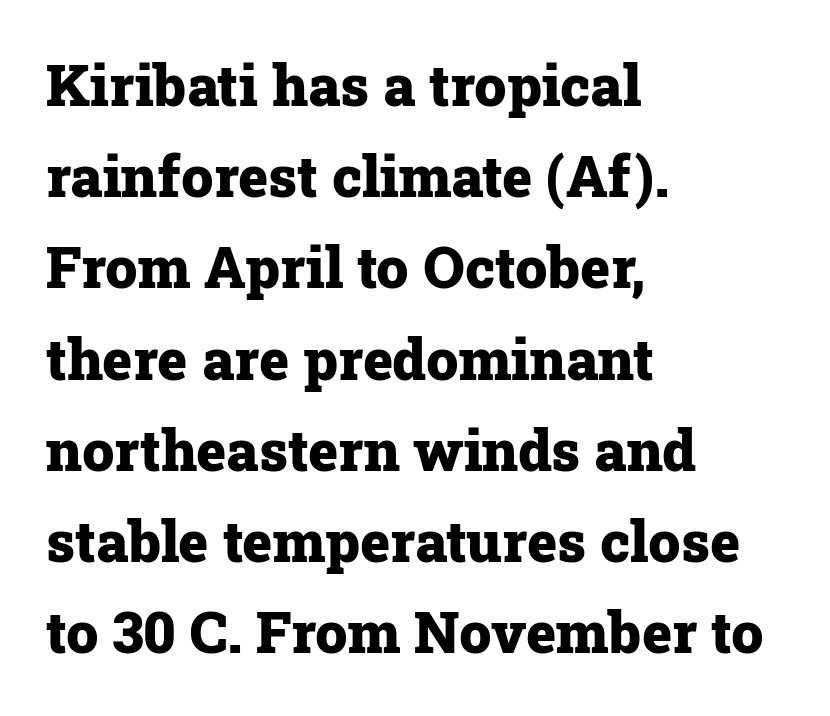
{"serif": "yes", "italic": "no", "bold": "yes", "weight": "heavy", "width": "normal", "stroke_contrast": "low", "x_height": "medium", "monospaced": "no", "underline": "no", "align": "left", "line_spacing": "normal", "line_spacing_ratio": 1.6, "letter_spacing": "normal", "letter_spacing_em": 0.0, "glyph_px": 57}
